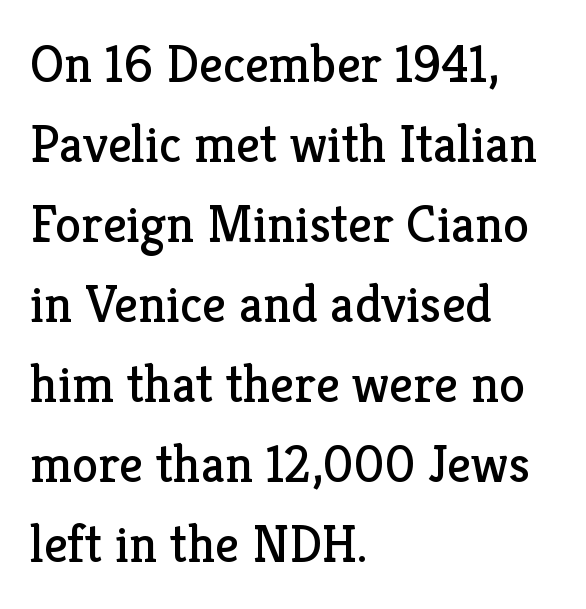
How are the letters spaced? Ordinarily, with no added tracking. Here the designer chose a conventional face with non-uniform glyph widths. No extra ink here — the face is not bold. The characters display serif detailing at their extremities. Each row of text sits above clean, open space.
